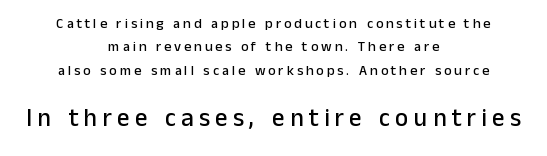
The leading is moderate, giving the passage an even texture. The paragraph has two soft edges and a firm central axis. A clean baseline with only descenders dipping below it. Someone cranked the tracking dial way up on this one. It's the straight-up-and-down kind of type.
